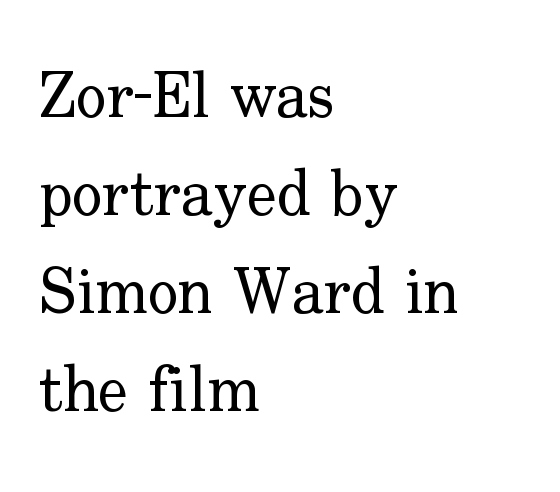
Anything drawn beneath the words? Only blank space. If you drew a line through each stem, it would be perfectly vertical. What stands out about the letter spacing? Nothing — it is the standard amount. The rendering shows small feet on the letterforms — a serif design.
